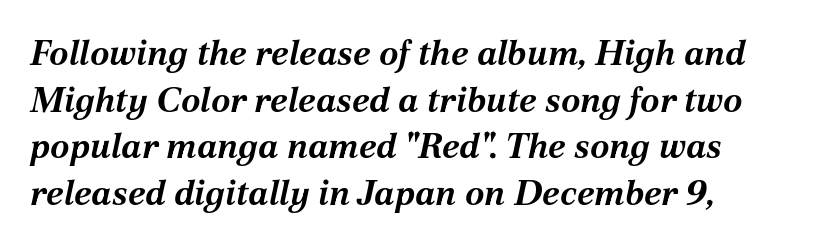
Nothing unusual about the tracking: characters are spaced as the font intends. Note the varied advance widths — an 'i' is clearly narrower than an 'm'. The sample has been set heavy, in full bold. Does the lettering tilt? It does — this is italic.
